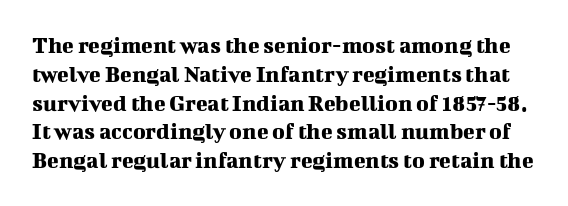
Q: Is the text italic (slanted)? A: No, it is upright.
Q: Is the text underlined? A: No.
Q: Is the spacing between letters normal or unusually wide? A: Normal.
